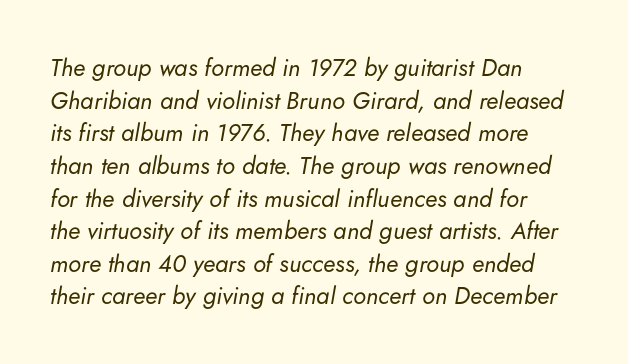
Which margin do the lines hug? The left one — the right edge is uneven. Does the lettering tilt? It does — this is italic. These lines keep a tight, regular rhythm from letter to letter. Weight: not bold — regular or lighter. The line-height multiplier appears to be the usual default. Underlining? Definitely not there.
